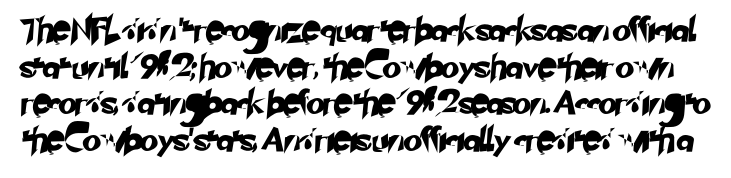
{"underline": "no", "line_spacing": "normal", "line_spacing_ratio": 1.53, "letter_spacing": "normal", "letter_spacing_em": 0.0, "glyph_px": 24}
